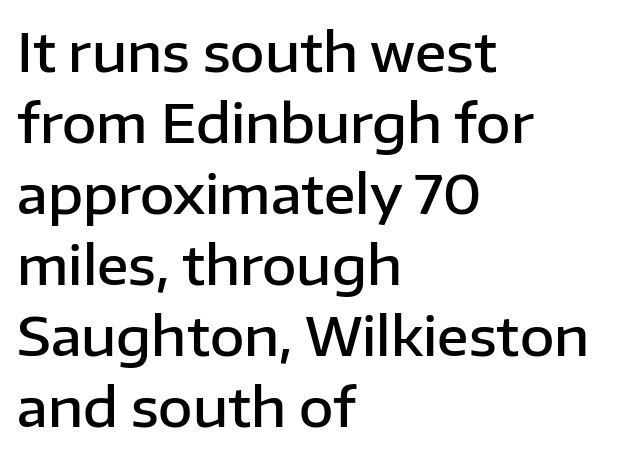
{"serif": "no", "italic": "no", "bold": "semi", "weight": "semibold", "width": "normal", "stroke_contrast": "low", "x_height": "medium", "monospaced": "no", "underline": "no", "align": "left", "line_spacing": "normal", "line_spacing_ratio": 1.34, "letter_spacing": "normal", "letter_spacing_em": 0.0, "glyph_px": 53}
